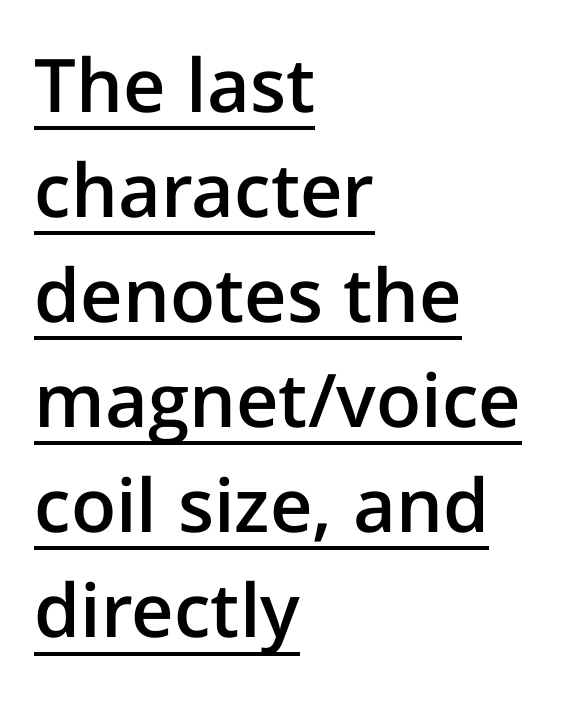
{"serif": "no", "italic": "no", "bold": "semi", "weight": "semibold", "width": "normal", "stroke_contrast": "low", "x_height": "medium", "monospaced": "no", "underline": "yes", "align": "left", "line_spacing": "normal", "line_spacing_ratio": 1.42, "letter_spacing": "normal", "letter_spacing_em": 0.0, "glyph_px": 74}
